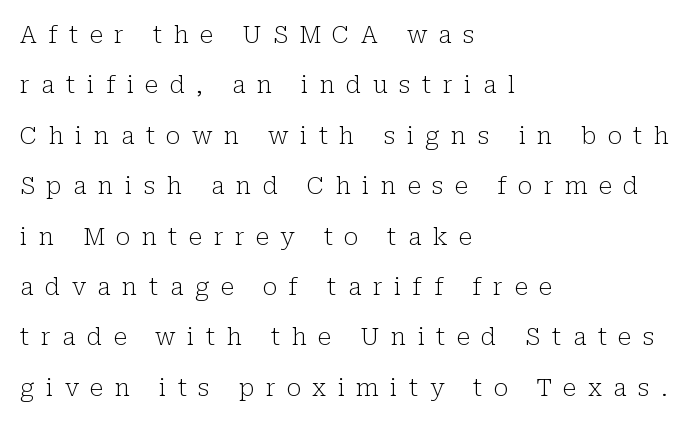
{"italic": "no", "bold": "no", "underline": "no", "align": "left", "line_spacing": "loose", "line_spacing_ratio": 2.1, "letter_spacing": "wide", "letter_spacing_em": 0.47, "glyph_px": 24}
